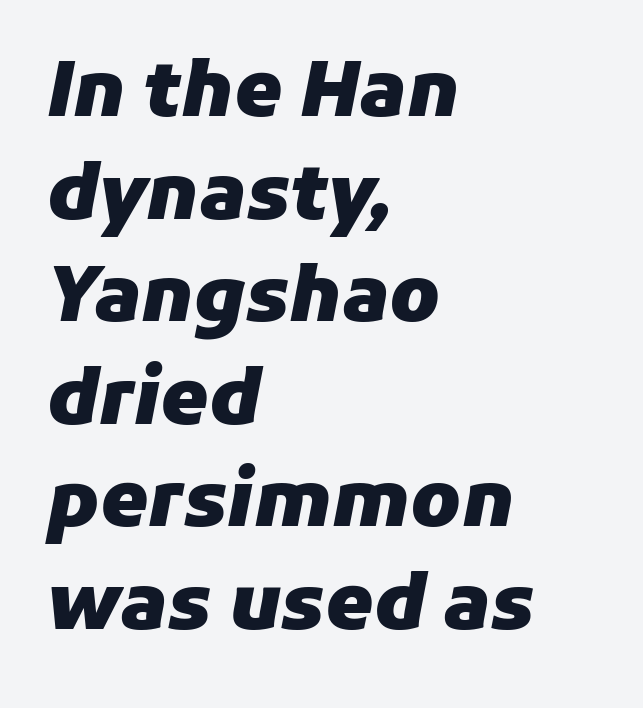
Q: Is the text bold? A: Yes.
Q: Is the text italic (slanted)? A: Yes, it leans right by about 11 degrees.
Q: Is the text underlined? A: No.
Q: How is the paragraph aligned? A: Left-aligned.
Q: Is the spacing between letters normal or unusually wide? A: Normal.
Q: Is the spacing between lines tight, normal or loose? A: Normal.
Q: Width (condensed, normal, or wide)? A: Normal.
Q: Stroke contrast? A: Low.
Q: x-height? A: Medium.
Q: Monospaced? A: No.
